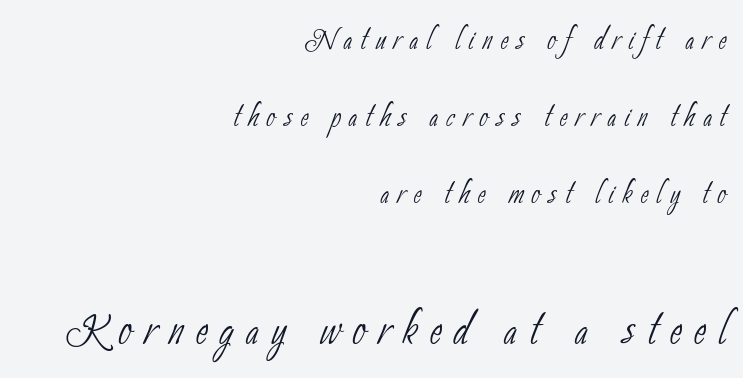
Q: Is the text bold? A: No.
Q: Is the typeface a serif or a sans-serif typeface? A: Sans-serif.
Q: Is the text underlined? A: No.
Q: How is the paragraph aligned? A: Right-aligned.
Q: Is the spacing between letters normal or unusually wide? A: Unusually wide.
Q: Is the spacing between lines tight, normal or loose? A: Loose.
Q: Which block of text is set in a larger size, the first (top) or the second (bottom)? A: The second (bottom) one.
Q: Width (condensed, normal, or wide)? A: Condensed.
Q: Stroke contrast? A: Low.
Q: x-height? A: Small.
Q: Monospaced? A: No.
